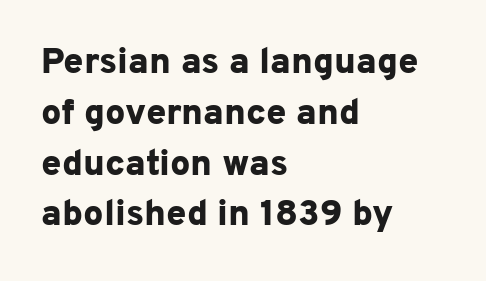
{"serif": "no", "italic": "no", "bold": "yes", "weight": "bold", "width": "normal", "stroke_contrast": "low", "x_height": "medium", "monospaced": "no", "underline": "no", "align": "left", "line_spacing": "normal", "line_spacing_ratio": 1.41, "letter_spacing": "normal", "letter_spacing_em": 0.0, "glyph_px": 36}
